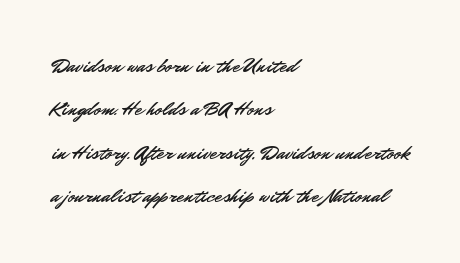
The specimen omits any rule beneath the text block's lines. Layout note: lines flush left. This sample uses plain, unmodified letter spacing.
